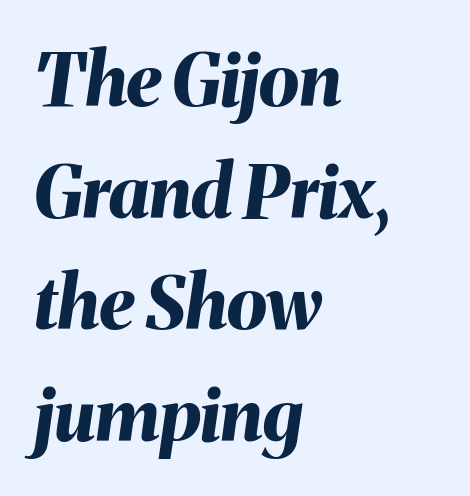
The image shows 73 px bold type, italic (leaning right); set left-aligned, normal line spacing (1.53x), normal letter spacing, not underlined; medium stroke contrast and a medium x-height.
